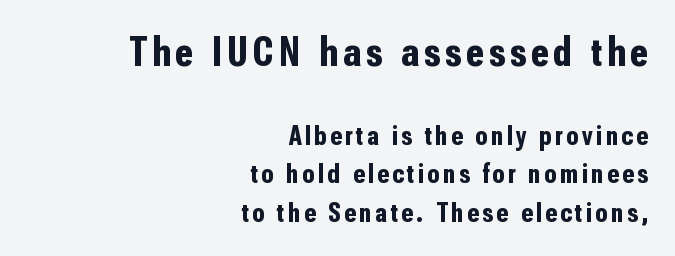
Q: Is the text bold? A: Yes.
Q: Is the text italic (slanted)? A: No, it is upright.
Q: Is the typeface a serif or a sans-serif typeface? A: Sans-serif.
Q: Is the text underlined? A: No.
Q: How is the paragraph aligned? A: Right-aligned.
Q: Is the spacing between lines tight, normal or loose? A: Normal.
Q: Which block of text is set in a larger size, the first (top) or the second (bottom)? A: The first (top) one.
Q: Width (condensed, normal, or wide)? A: Condensed.
Q: Stroke contrast? A: Low.
Q: x-height? A: Medium.
Q: Monospaced? A: No.
